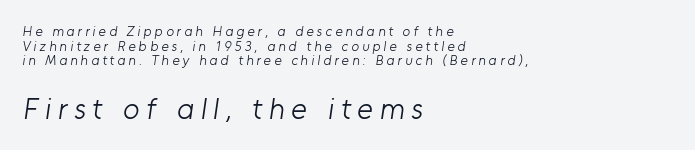
Q: Is the text bold? A: No.
Q: Is the typeface a serif or a sans-serif typeface? A: Sans-serif.
Q: Is the text underlined? A: No.
Q: How is the paragraph aligned? A: Left-aligned.
Q: Is the spacing between letters normal or unusually wide? A: Unusually wide.
Q: Is the spacing between lines tight, normal or loose? A: Tight.
Q: Which block of text is set in a larger size, the first (top) or the second (bottom)? A: The second (bottom) one.
Q: Width (condensed, normal, or wide)? A: Normal.
Q: Stroke contrast? A: Low.
Q: x-height? A: Medium.
Q: Monospaced? A: No.
